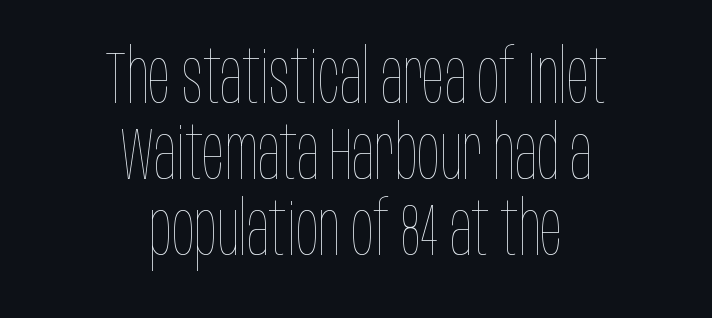
Q: Is the text bold? A: No.
Q: Is the text italic (slanted)? A: No, it is upright.
Q: Is the text underlined? A: No.
Q: How is the paragraph aligned? A: Centered.
Q: Is the spacing between letters normal or unusually wide? A: Normal.
Q: Is the spacing between lines tight, normal or loose? A: Tight.
Q: Width (condensed, normal, or wide)? A: Condensed.
Q: Stroke contrast? A: Low.
Q: x-height? A: Large.
Q: Monospaced? A: No.
